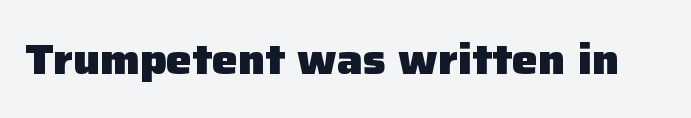
Q: Is the text bold? A: Yes.
Q: Is the text italic (slanted)? A: No, it is upright.
Q: Is the typeface a serif or a sans-serif typeface? A: Sans-serif.
Q: Is the text underlined? A: No.
Q: Is the spacing between letters normal or unusually wide? A: Normal.
Q: Width (condensed, normal, or wide)? A: Normal.
Q: Stroke contrast? A: Low.
Q: x-height? A: Medium.
Q: Monospaced? A: No.
